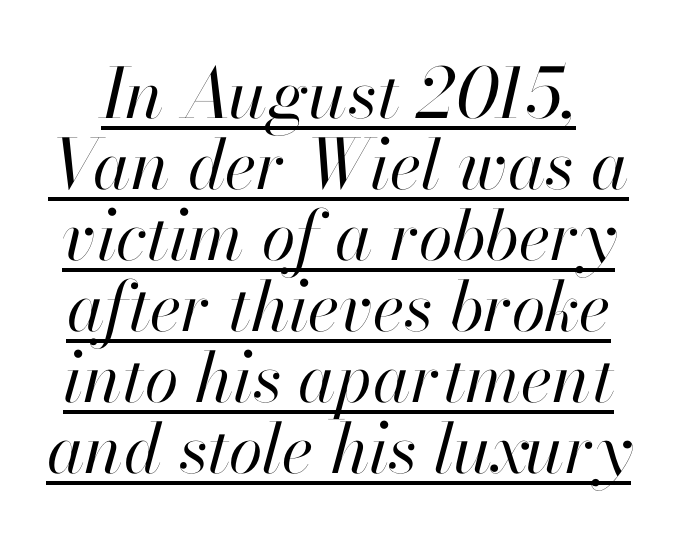
Q: Is the text bold? A: No.
Q: Is the text italic (slanted)? A: Yes, it leans right by about 13 degrees.
Q: Is the text underlined? A: Yes.
Q: Is the spacing between letters normal or unusually wide? A: Normal.
Q: Is the spacing between lines tight, normal or loose? A: Tight.
Q: Width (condensed, normal, or wide)? A: Normal.
Q: Stroke contrast? A: High.
Q: x-height? A: Small.
Q: Monospaced? A: No.
